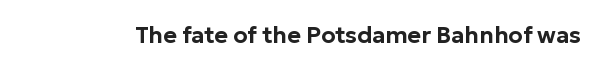
The image shows 23 px text type, upright; set normal letter spacing, not underlined.
